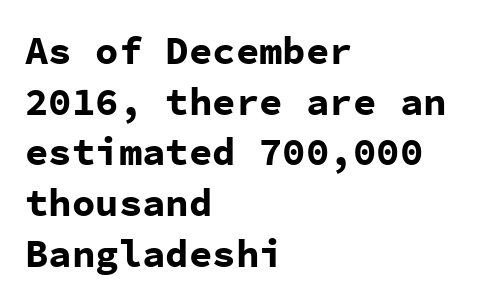
The lines are quadded left. If you drew a line through each stem, it would be perfectly vertical. Vertically, the passage feels balanced, rows spaced as you'd expect. Plain, unruled lines of type. The type family on display is of the sans-serif kind. Nobody touched the tracking dial on this one.
